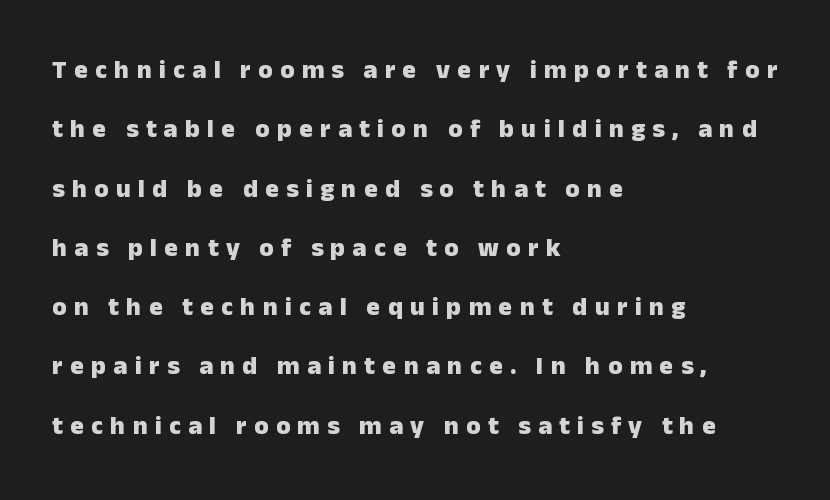
Plain, unruled lines of type. The lines in this sample share a left origin and differ only in where they stop. Compared with typical body copy, the letter spacing here is much looser. As a designer I'd log this as weight 700, bold. Do the letters lean? They stand straight. You could fit nearly another row in the gap between these rows.
